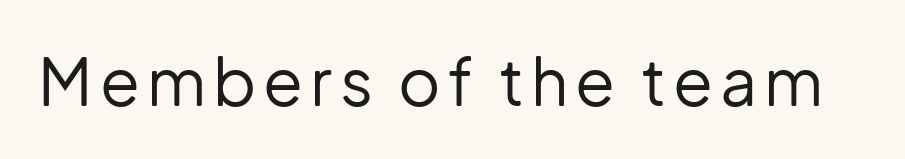
Q: Is the text bold? A: No.
Q: Is the text italic (slanted)? A: No, it is upright.
Q: Is the typeface a serif or a sans-serif typeface? A: Sans-serif.
Q: Is the text underlined? A: No.
Q: Width (condensed, normal, or wide)? A: Normal.
Q: Stroke contrast? A: Low.
Q: x-height? A: Medium.
Q: Monospaced? A: No.
